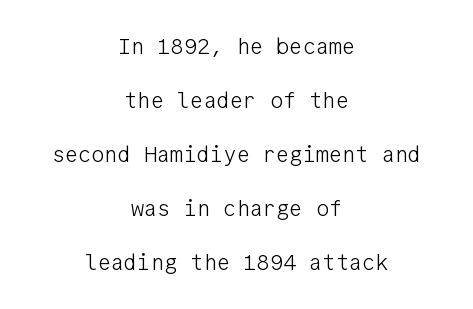
The tracking reads as untouched default to a designer's eye. Typeset on center — no edge is straight. Is the type heavy? It reads as light-to-regular instead. The specimen reads as upright at a glance. This sample trades compactness for vertical openness between lines.
